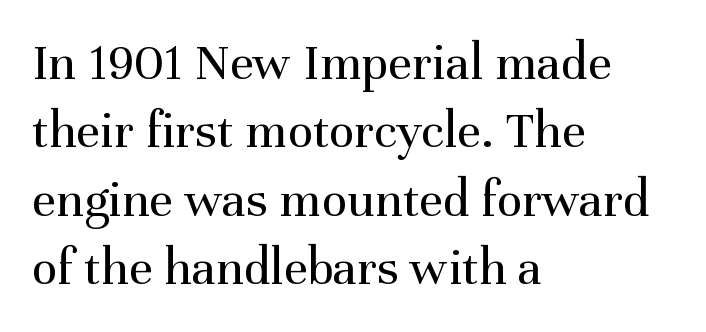
The image shows 53 px regular-weight serif type, upright; set left-aligned, normal line spacing (1.29x), normal letter spacing, not underlined; medium stroke contrast and a medium x-height.
